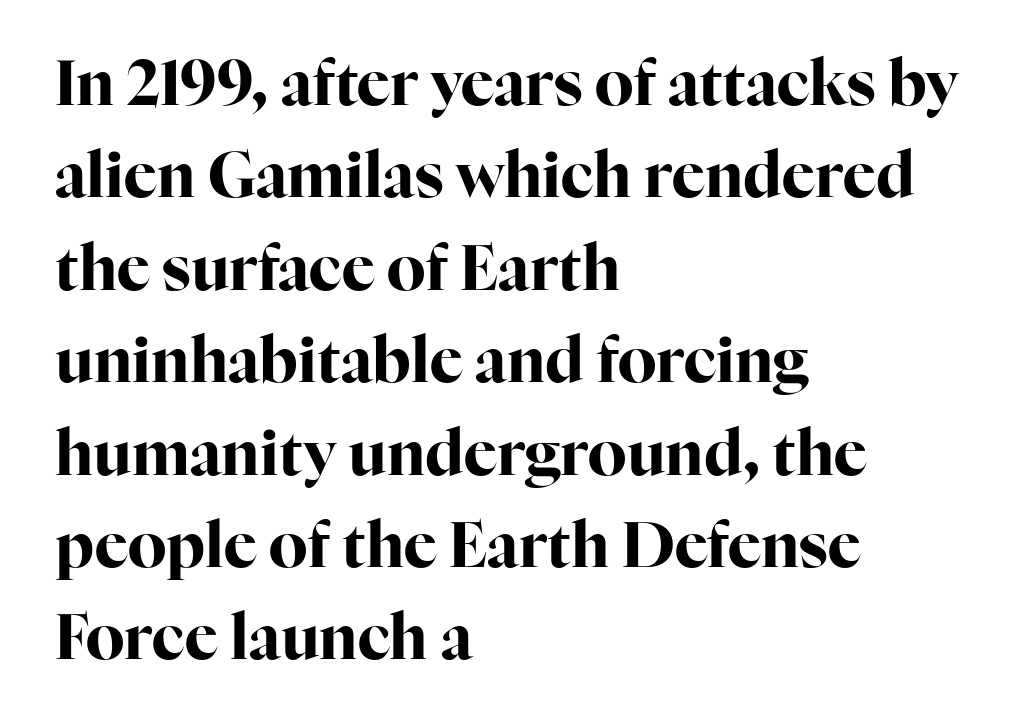
Q: Is the text bold? A: Yes.
Q: Is the text italic (slanted)? A: No, it is upright.
Q: Is the typeface a serif or a sans-serif typeface? A: Serif.
Q: Is the text underlined? A: No.
Q: How is the paragraph aligned? A: Left-aligned.
Q: Is the spacing between letters normal or unusually wide? A: Normal.
Q: Is the spacing between lines tight, normal or loose? A: Normal.
Q: Width (condensed, normal, or wide)? A: Normal.
Q: Stroke contrast? A: High.
Q: x-height? A: Medium.
Q: Monospaced? A: No.
